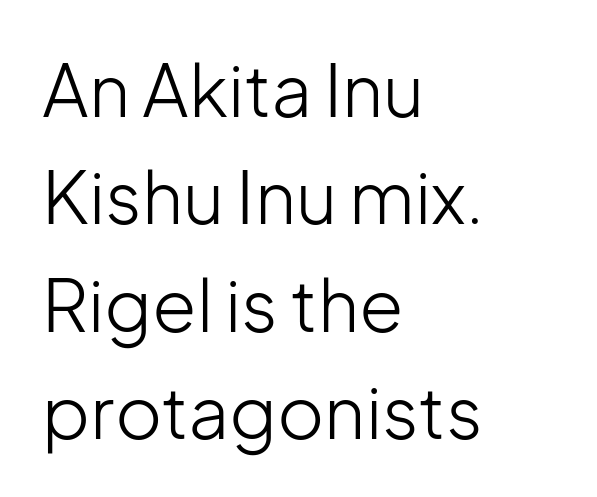
{"serif": "no", "italic": "no", "bold": "no", "weight": "light", "width": "normal", "stroke_contrast": "low", "x_height": "medium", "monospaced": "no", "underline": "no", "align": "left", "line_spacing": "normal", "line_spacing_ratio": 1.49, "letter_spacing": "normal", "letter_spacing_em": 0.0, "glyph_px": 72}
